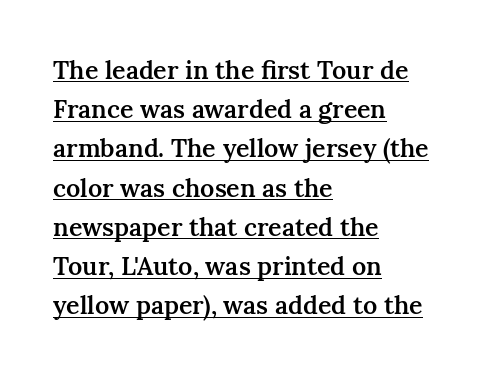
{"italic": "no", "bold": "semi", "underline": "yes", "align": "left", "line_spacing": "normal", "line_spacing_ratio": 1.57, "letter_spacing": "normal", "letter_spacing_em": 0.0, "glyph_px": 25}
